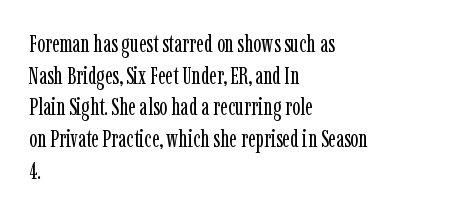
The image shows 24 px text type, upright; set left-aligned, normal line spacing (1.32x), normal letter spacing, not underlined.
